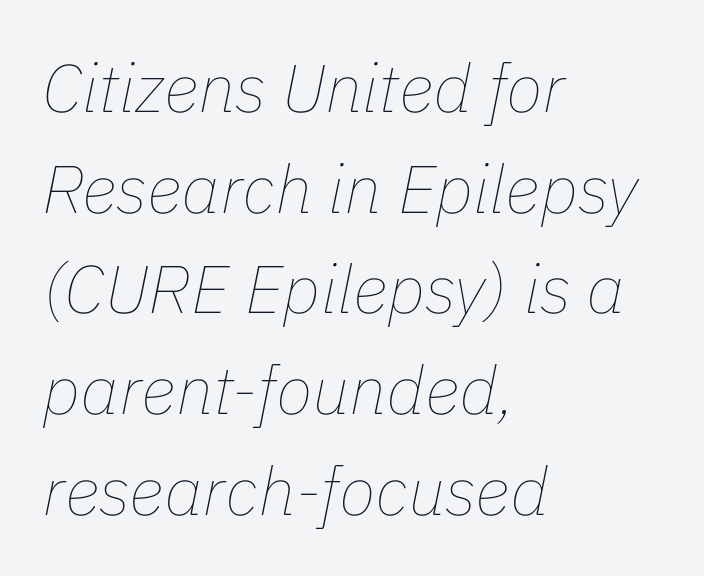
{"italic": "yes", "lean": "right", "slant_degrees": 11, "bold": "no", "weight": "thin", "width": "normal", "stroke_contrast": "low", "x_height": "medium", "monospaced": "no", "underline": "no", "align": "left", "line_spacing": "normal", "line_spacing_ratio": 1.48, "letter_spacing": "normal", "letter_spacing_em": 0.0, "glyph_px": 68}
